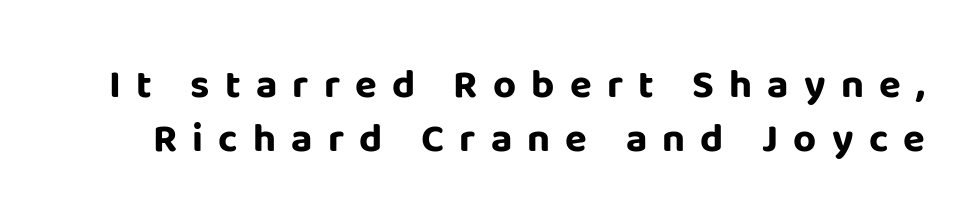
Whoever set this chose a conventional vertical rhythm. Is this a fixed-width face? No — the glyphs have proportional, varying widths. Compared with an ordinary text face, these strokes are far heavier — a full bold. Note: no serifs on the glyphs. No word sits above an underline.
